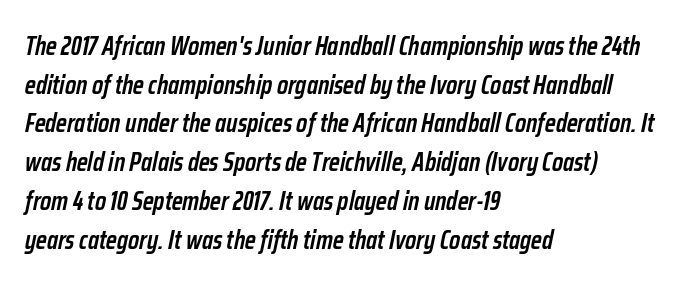
Q: Is the text bold? A: Semi-bold.
Q: Is the text italic (slanted)? A: Yes, it leans right by about 12 degrees.
Q: Is the text underlined? A: No.
Q: How is the paragraph aligned? A: Left-aligned.
Q: Is the spacing between letters normal or unusually wide? A: Normal.
Q: Is the spacing between lines tight, normal or loose? A: Normal.
